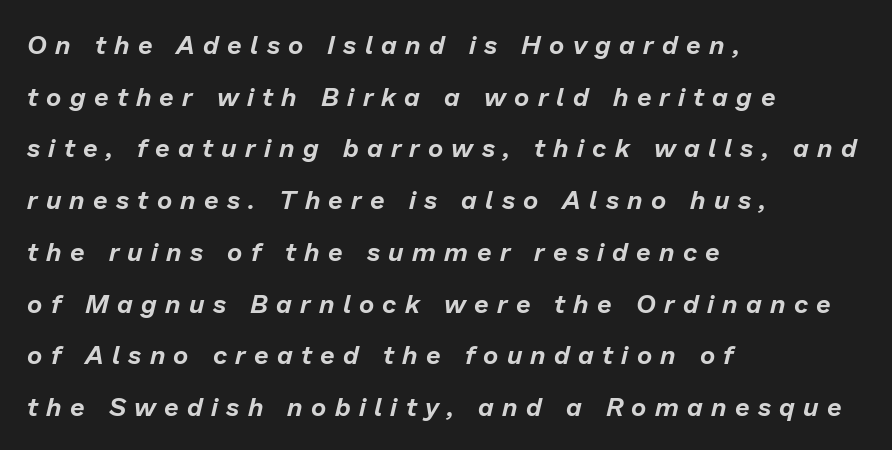
{"italic": "yes", "lean": "right", "slant_degrees": 13, "underline": "no", "align": "left", "line_spacing": "loose", "line_spacing_ratio": 1.99, "letter_spacing": "wide", "letter_spacing_em": 0.32, "glyph_px": 26}
